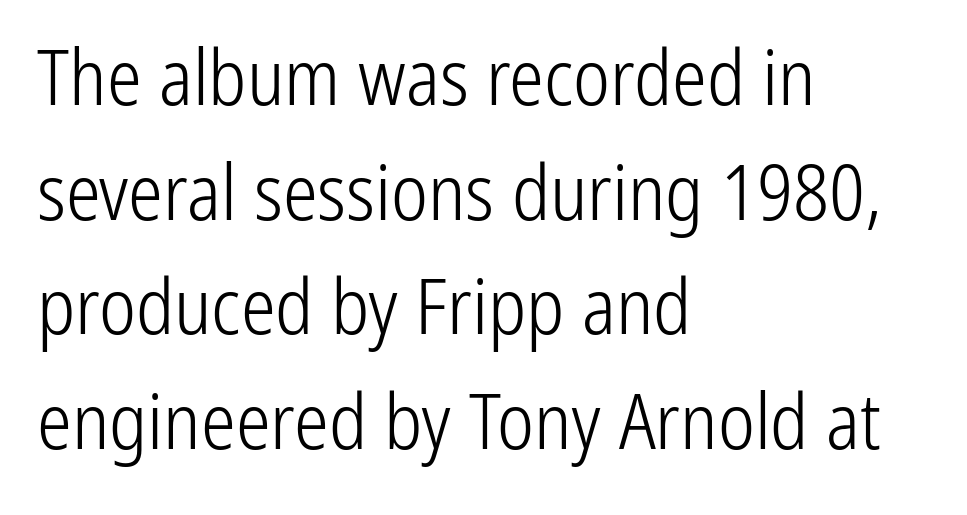
{"serif": "no", "italic": "no", "bold": "no", "weight": "light", "width": "condensed", "stroke_contrast": "low", "x_height": "medium", "monospaced": "no", "underline": "no", "align": "left", "line_spacing": "normal", "line_spacing_ratio": 1.47, "letter_spacing": "normal", "letter_spacing_em": 0.0, "glyph_px": 78}
